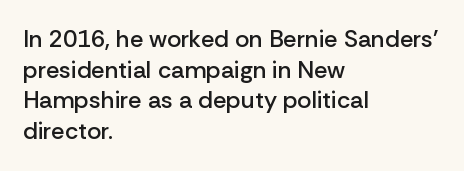
The image shows 24 px text type, upright; set left-aligned, normal line spacing (1.28x), normal letter spacing, not underlined.
